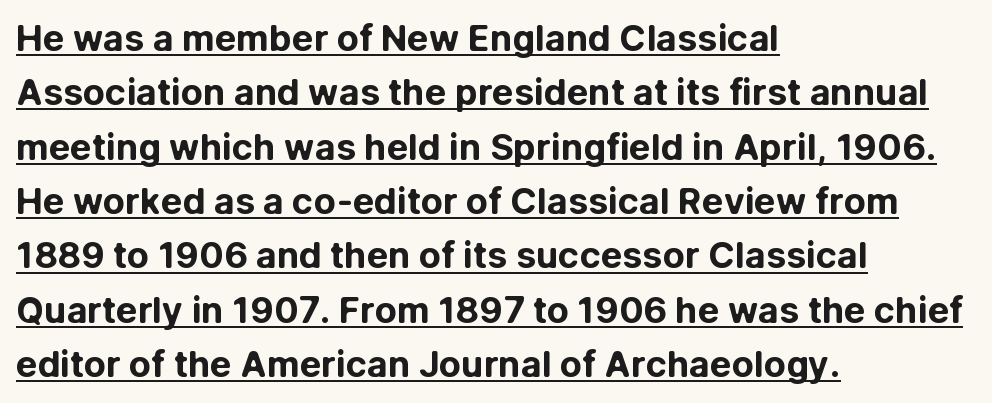
Q: Is the text bold? A: Yes.
Q: Is the text italic (slanted)? A: No, it is upright.
Q: Is the typeface a serif or a sans-serif typeface? A: Sans-serif.
Q: Is the text underlined? A: Yes.
Q: How is the paragraph aligned? A: Left-aligned.
Q: Is the spacing between letters normal or unusually wide? A: Normal.
Q: Is the spacing between lines tight, normal or loose? A: Normal.
Q: Width (condensed, normal, or wide)? A: Normal.
Q: Stroke contrast? A: Low.
Q: x-height? A: Medium.
Q: Monospaced? A: No.
